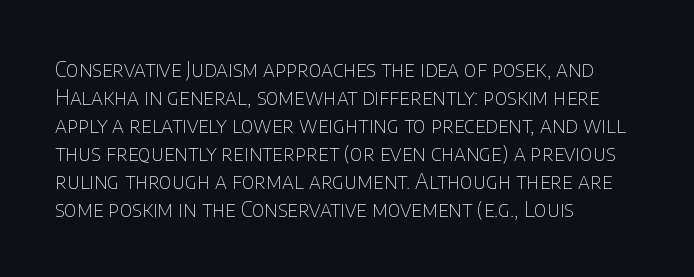
Q: Is the text bold? A: No.
Q: Is the text italic (slanted)? A: No, it is upright.
Q: Is the text underlined? A: No.
Q: How is the paragraph aligned? A: Left-aligned.
Q: Is the spacing between letters normal or unusually wide? A: Normal.
Q: Is the spacing between lines tight, normal or loose? A: Normal.
